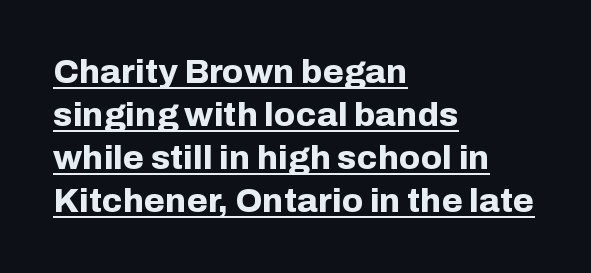
Q: Is the text bold? A: Yes.
Q: Is the text italic (slanted)? A: No, it is upright.
Q: Is the typeface a serif or a sans-serif typeface? A: Sans-serif.
Q: Is the text underlined? A: Yes.
Q: How is the paragraph aligned? A: Left-aligned.
Q: Is the spacing between letters normal or unusually wide? A: Normal.
Q: Is the spacing between lines tight, normal or loose? A: Normal.
Q: Width (condensed, normal, or wide)? A: Normal.
Q: Stroke contrast? A: Low.
Q: x-height? A: Medium.
Q: Monospaced? A: No.
